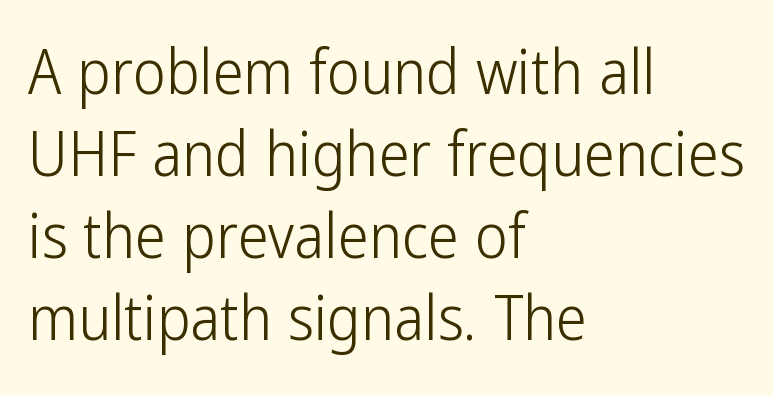
The image shows 62 px light, condensed sans-serif type, upright; set left-aligned, normal line spacing (1.32x), normal letter spacing, not underlined; low stroke contrast and a medium x-height.
